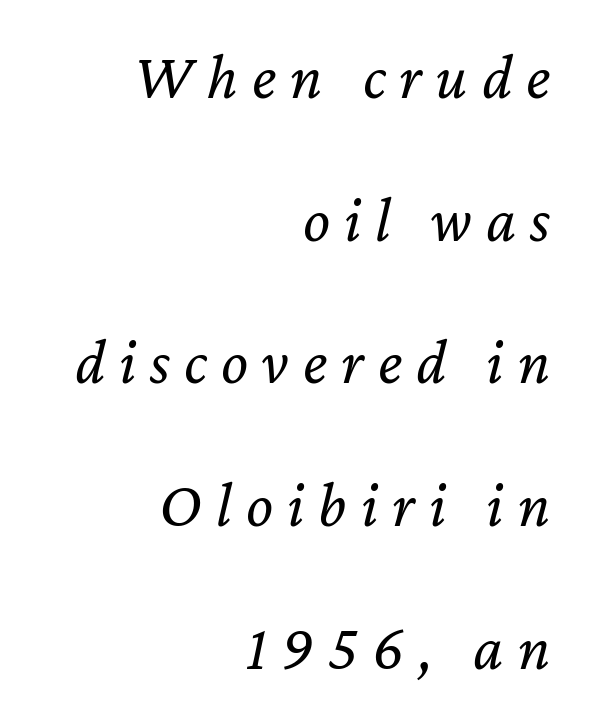
Successive baselines arrive slowly, with a big drop between each. The strokes carry an ordinary text weight at most. Descenders hang freely into open space. Reading down the block, your eye finds every line finishing at a fixed right position. This rendering widens character spacing well past its baseline value. Here the designer chose a conventional face with non-uniform glyph widths.
